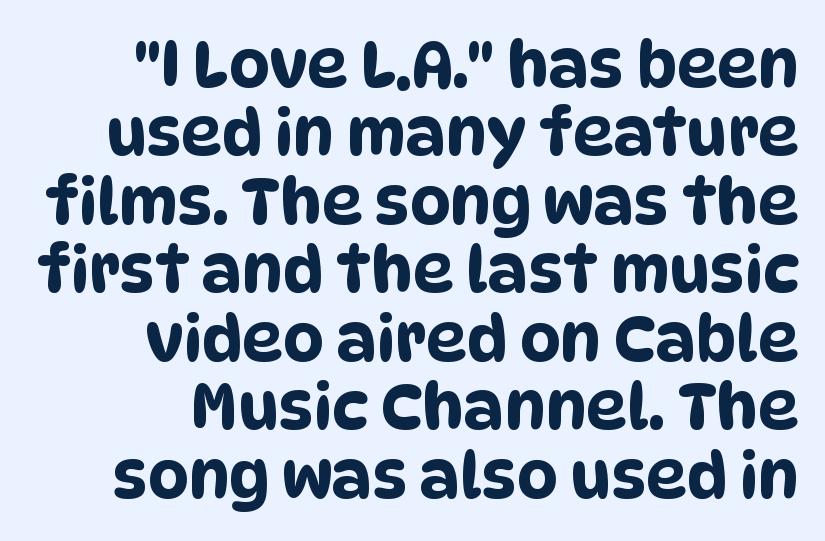
The line texture is even and compact thanks to regular tracking. Each letter keeps its own natural width here, so spacing adapts to shape. Glance below the letters and you will spot only blank space. These lines huddle together more closely than default settings would place them. To sum up the face: it is a sans, with no serifs.
